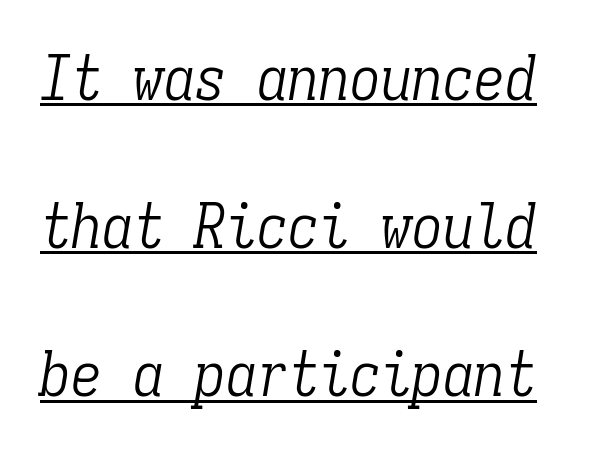
Here the designer chose a console-style face with uniform glyph widths. No chunkiness to these letters — they're not bold. The face used here is rendered with its standard letterfit. These lines were composed using italics.
